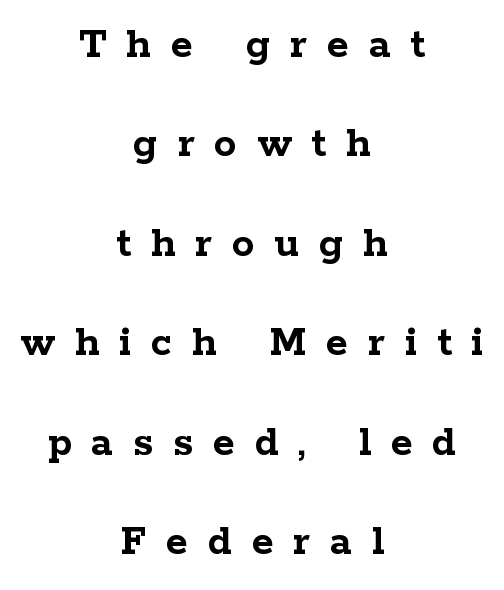
The image shows 45 px semibold, wide serif type, upright; set centered, loose line spacing (2.21x), unusually wide letter spacing (+0.44 em), not underlined; low stroke contrast and a medium x-height.
